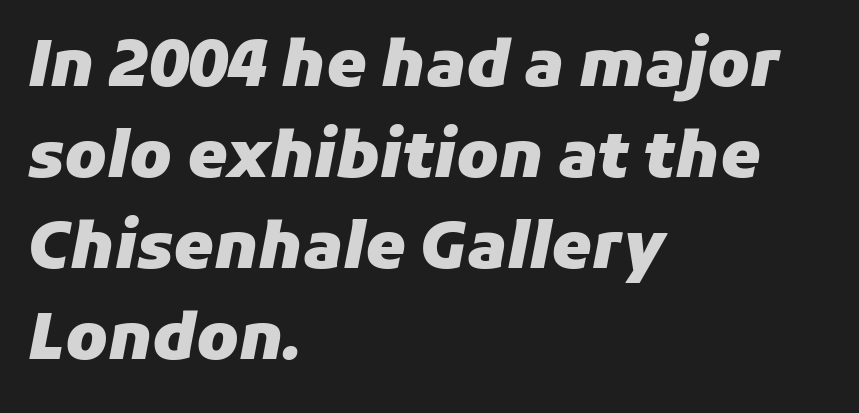
{"italic": "yes", "lean": "right", "slant_degrees": 11, "bold": "yes", "weight": "heavy", "width": "normal", "stroke_contrast": "low", "x_height": "medium", "monospaced": "no", "underline": "no", "align": "left", "line_spacing": "normal", "line_spacing_ratio": 1.42, "letter_spacing": "normal", "letter_spacing_em": 0.0, "glyph_px": 64}
